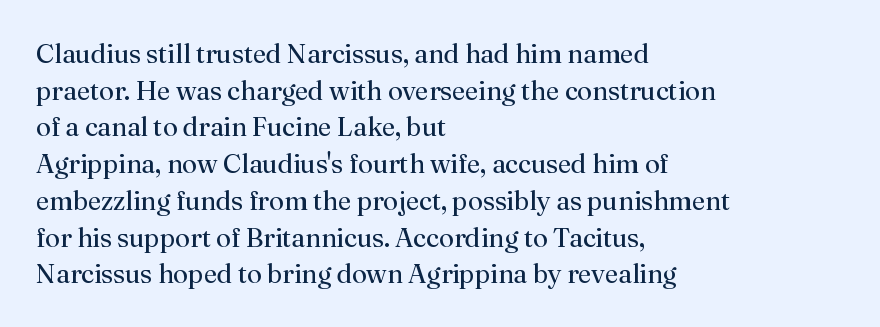
{"italic": "no", "bold": "no", "underline": "no", "align": "left", "line_spacing": "normal", "line_spacing_ratio": 1.36, "letter_spacing": "normal", "letter_spacing_em": 0.0, "glyph_px": 27}
